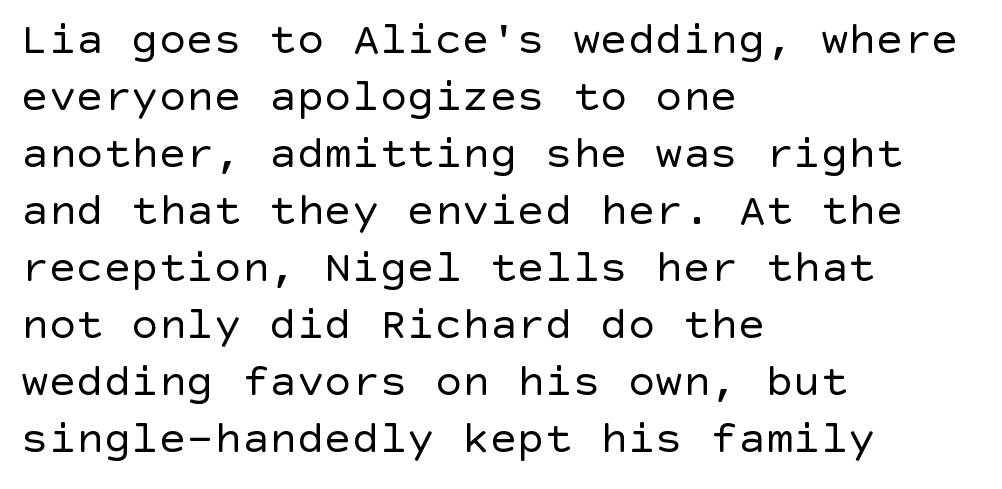
Q: Is the text bold? A: No.
Q: Is the text italic (slanted)? A: No, it is upright.
Q: Is the typeface a serif or a sans-serif typeface? A: Sans-serif.
Q: Is the text underlined? A: No.
Q: How is the paragraph aligned? A: Left-aligned.
Q: Is the spacing between letters normal or unusually wide? A: Normal.
Q: Width (condensed, normal, or wide)? A: Normal.
Q: x-height? A: Large.
